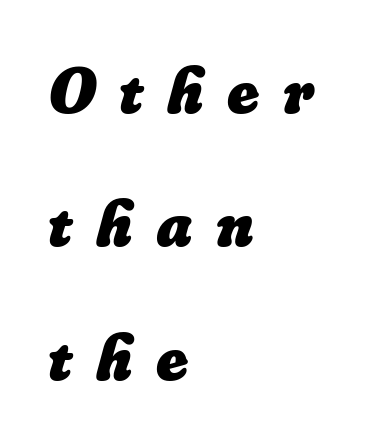
These lines stack with their left ends in a neat column. Underlining? Definitely not there. A typesetter would mark this as italic. Varying glyph widths throughout — classic text-font behaviour.
